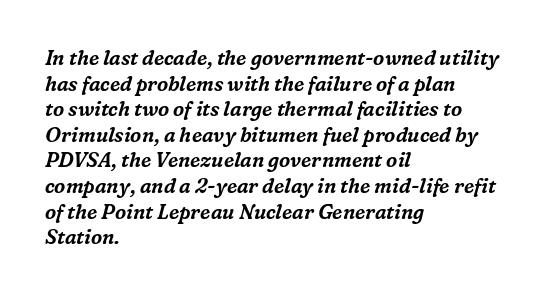
The letterforms sit shoulder to shoulder at normal distance. Rendered with sloped, italic letterforms. The foot of each line stays bare and open. Summary of vertical rhythm: regular, with standard interline spacing.
